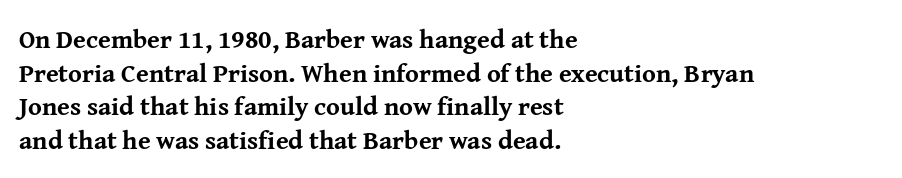
{"italic": "no", "bold": "yes", "underline": "no", "align": "left", "line_spacing": "normal", "line_spacing_ratio": 1.29, "letter_spacing": "normal", "letter_spacing_em": 0.0, "glyph_px": 26}
